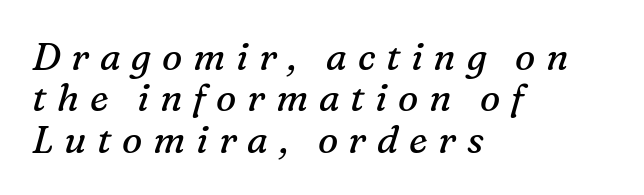
{"serif": "yes", "italic": "yes", "lean": "right", "slant_degrees": 16, "bold": "no", "weight": "regular", "width": "normal", "stroke_contrast": "medium", "x_height": "medium", "monospaced": "no", "underline": "no", "align": "left", "line_spacing": "tight", "line_spacing_ratio": 1.09, "letter_spacing": "wide", "letter_spacing_em": 0.28, "glyph_px": 38}
